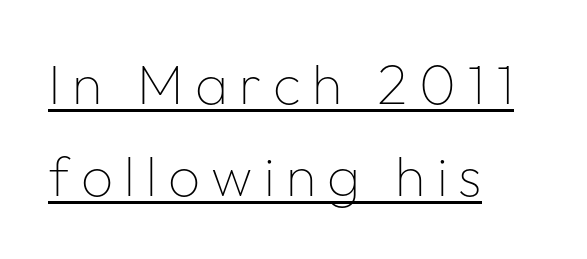
No extra ink here — the face is not bold. The typeface chosen for these lines omits serifs. The lines are quadded left. These lines are rendered in a variable-pitch font. Is there much room between lines? A standard amount, neither cramped nor airy. A typesetter would call this heavily tracked-out type.
